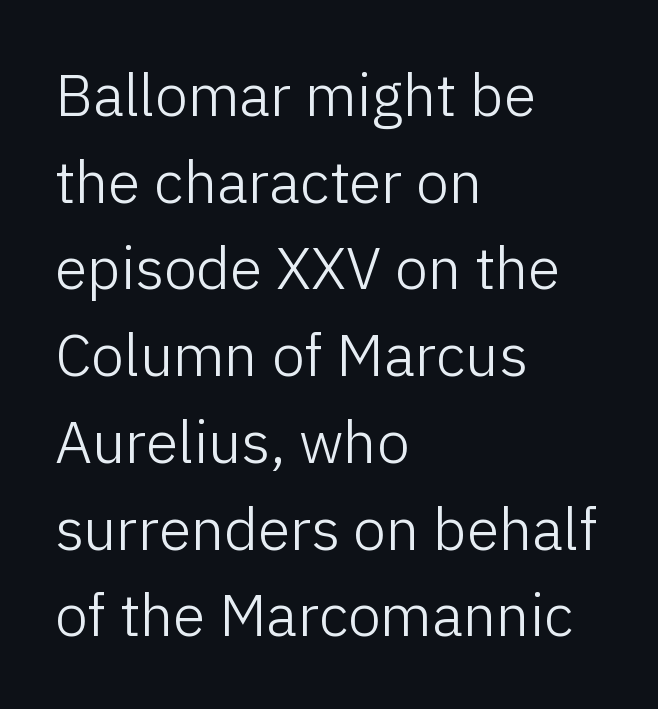
Q: Is the text bold? A: No.
Q: Is the text italic (slanted)? A: No, it is upright.
Q: Is the typeface a serif or a sans-serif typeface? A: Sans-serif.
Q: Is the text underlined? A: No.
Q: How is the paragraph aligned? A: Left-aligned.
Q: Is the spacing between letters normal or unusually wide? A: Normal.
Q: Is the spacing between lines tight, normal or loose? A: Normal.
Q: Width (condensed, normal, or wide)? A: Normal.
Q: Stroke contrast? A: Low.
Q: x-height? A: Medium.
Q: Monospaced? A: No.
